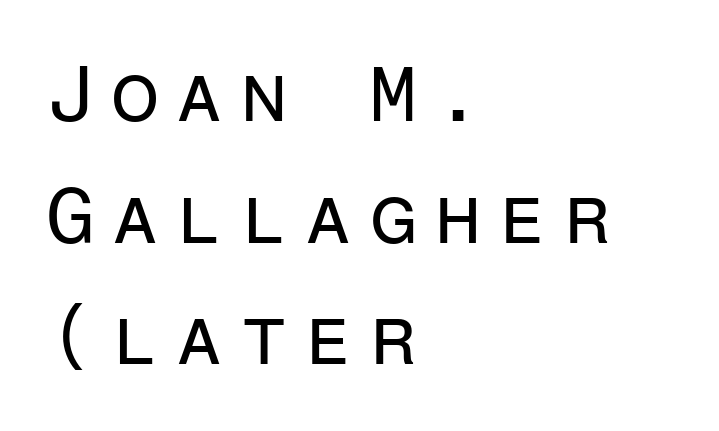
{"serif": "no", "italic": "no", "bold": "no", "weight": "regular", "width": "normal", "stroke_contrast": "low", "x_height": "medium", "monospaced": "yes", "underline": "no", "align": "left", "line_spacing": "normal", "line_spacing_ratio": 1.56, "letter_spacing": "wide", "letter_spacing_em": 0.21, "glyph_px": 78}
